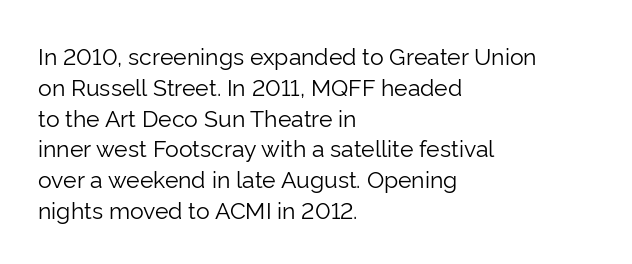
{"italic": "no", "bold": "no", "underline": "no", "align": "left", "line_spacing": "normal", "line_spacing_ratio": 1.34, "letter_spacing": "normal", "letter_spacing_em": 0.0, "glyph_px": 23}
